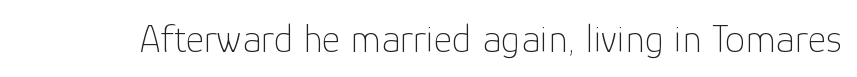
{"serif": "no", "italic": "no", "bold": "no", "weight": "thin", "width": "normal", "stroke_contrast": "low", "x_height": "medium", "monospaced": "no", "underline": "no", "letter_spacing": "normal", "letter_spacing_em": 0.0, "glyph_px": 40}
